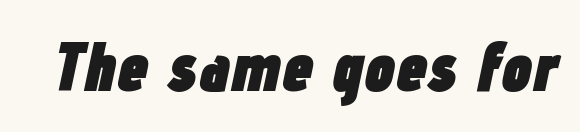
{"italic": "yes", "lean": "right", "slant_degrees": 12, "bold": "yes", "weight": "heavy", "width": "condensed", "stroke_contrast": "low", "x_height": "medium", "monospaced": "no", "underline": "no", "letter_spacing": "normal", "letter_spacing_em": 0.0, "glyph_px": 69}
